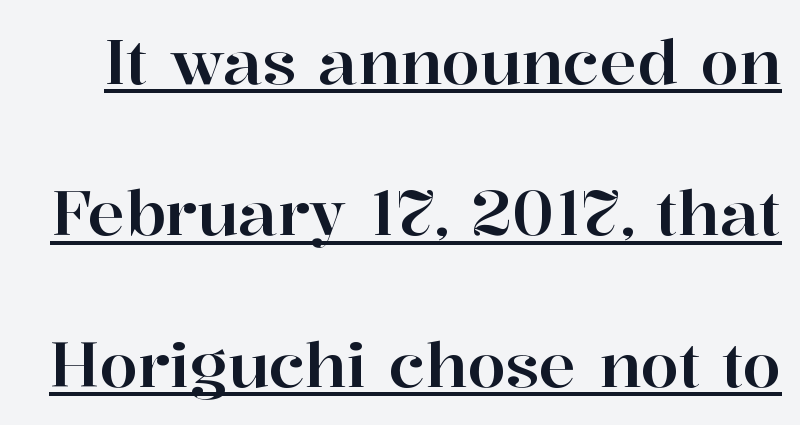
{"serif": "yes", "italic": "no", "width": "normal", "stroke_contrast": "high", "x_height": "medium", "monospaced": "no", "underline": "yes", "line_spacing": "loose", "line_spacing_ratio": 2.44, "letter_spacing": "normal", "letter_spacing_em": 0.0, "glyph_px": 62}
